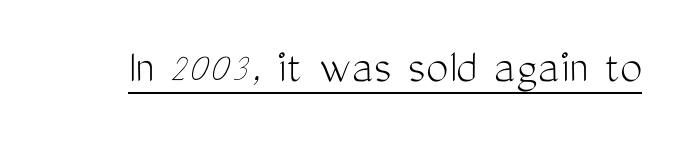
Here the designer chose a conventional face with non-uniform glyph widths. The strokes are not fattened; the text isn't bold. Type style note: lacks serifs. The face used here appears with an underline applied. The font's upright variant was chosen for this text.
